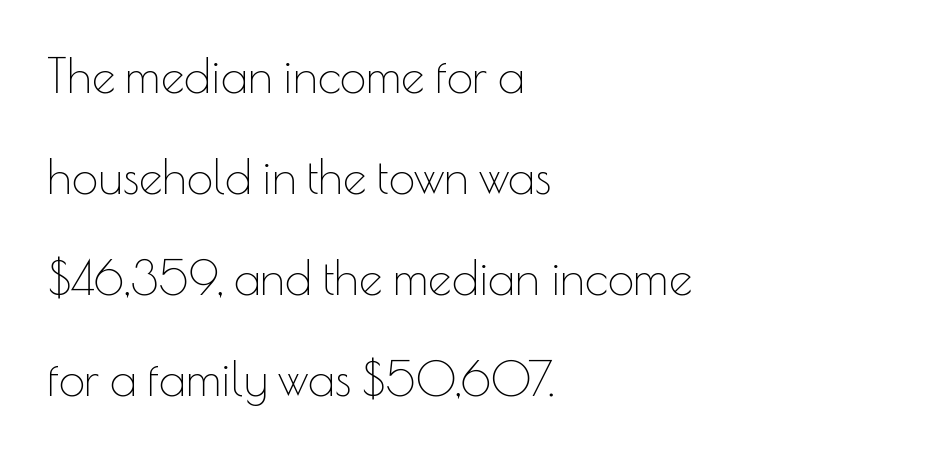
Look at the tracking — it's just the regular setting, nothing added. The face used here is proportionally spaced, like ordinary book or web type. The cut favours lightness, reaching ordinary text weight at its darkest. Upright lettering throughout. One glance says open: line gaps are wider than usual.
